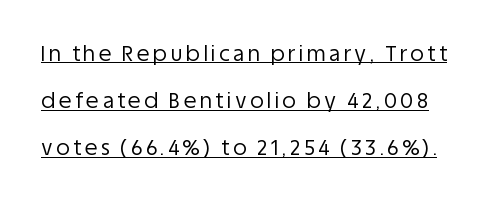
Q: Is the text bold? A: No.
Q: Is the text italic (slanted)? A: No, it is upright.
Q: Is the text underlined? A: Yes.
Q: Is the spacing between lines tight, normal or loose? A: Loose.
